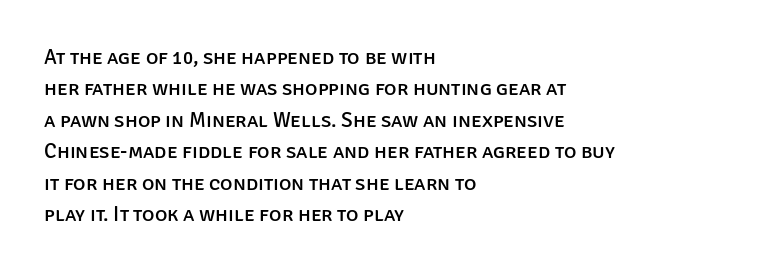
Q: Is the text italic (slanted)? A: No, it is upright.
Q: Is the text underlined? A: No.
Q: How is the paragraph aligned? A: Left-aligned.
Q: Is the spacing between letters normal or unusually wide? A: Normal.
Q: Is the spacing between lines tight, normal or loose? A: Normal.
